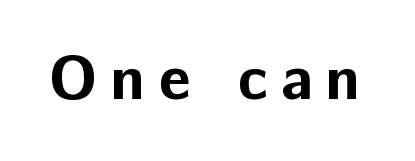
Q: Is the text bold? A: Yes.
Q: Is the text italic (slanted)? A: No, it is upright.
Q: Is the typeface a serif or a sans-serif typeface? A: Sans-serif.
Q: Is the text underlined? A: No.
Q: Is the spacing between letters normal or unusually wide? A: Unusually wide.
Q: Width (condensed, normal, or wide)? A: Normal.
Q: Stroke contrast? A: Low.
Q: x-height? A: Medium.
Q: Monospaced? A: No.
